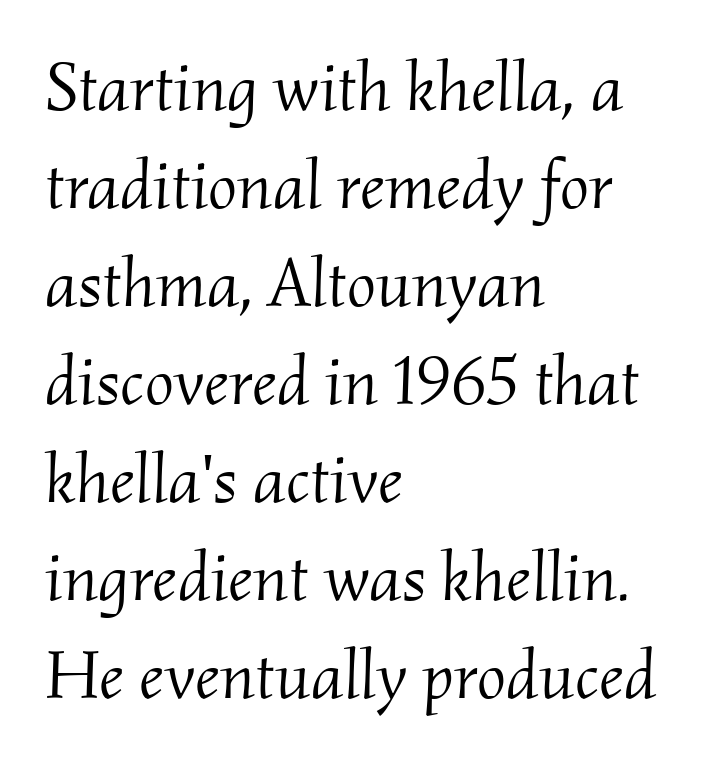
{"serif": "yes", "italic": "yes", "lean": "right", "slant_degrees": 2, "bold": "no", "weight": "light", "width": "normal", "stroke_contrast": "medium", "x_height": "small", "monospaced": "no", "underline": "no", "align": "left", "line_spacing": "normal", "line_spacing_ratio": 1.42, "letter_spacing": "normal", "letter_spacing_em": 0.0, "glyph_px": 69}
